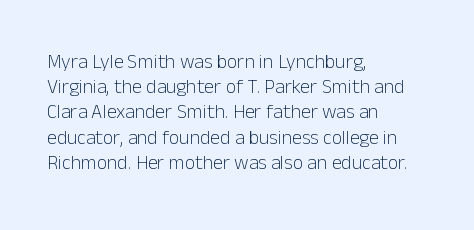
How would I describe the line gaps? Plain and ordinary. Stem width sits at or under what a default text font uses. Posture: straight, roman, zero tilt. Underlining? Definitely not there. How are the letters spaced? Ordinarily, with no added tracking. Alignment: flush left.
